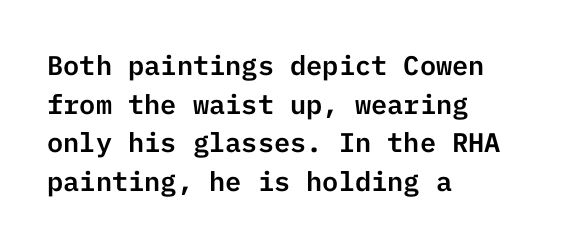
Q: Is the text italic (slanted)? A: No, it is upright.
Q: Is the text underlined? A: No.
Q: How is the paragraph aligned? A: Left-aligned.
Q: Is the spacing between letters normal or unusually wide? A: Normal.
Q: Is the spacing between lines tight, normal or loose? A: Normal.
